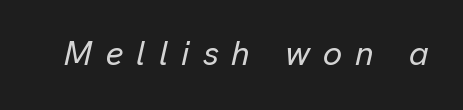
This is oblique type, the kind used for emphasis or titles. Tracking here is generous; glyphs stand well apart from one another. Descender tails drop into unmarked territory. Is this a fixed-width face? No — the glyphs have proportional, varying widths.
